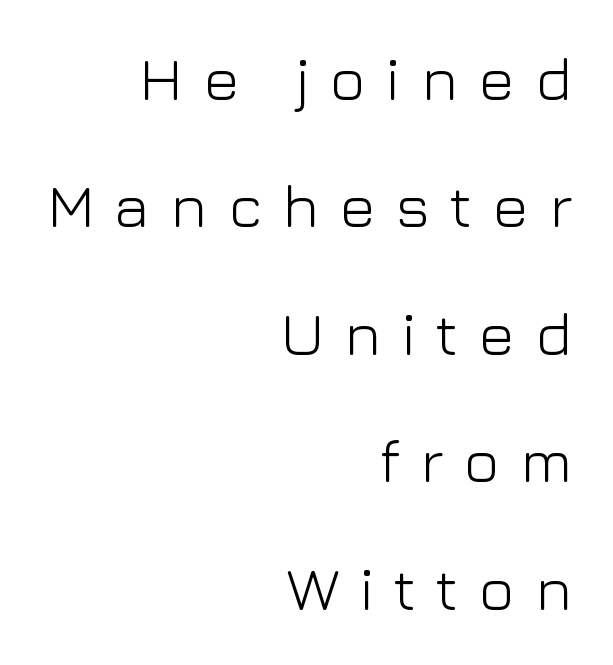
Q: Is the text bold? A: No.
Q: Is the text italic (slanted)? A: No, it is upright.
Q: Is the typeface a serif or a sans-serif typeface? A: Sans-serif.
Q: Is the text underlined? A: No.
Q: How is the paragraph aligned? A: Right-aligned.
Q: Is the spacing between letters normal or unusually wide? A: Unusually wide.
Q: Is the spacing between lines tight, normal or loose? A: Loose.
Q: Width (condensed, normal, or wide)? A: Normal.
Q: Stroke contrast? A: Low.
Q: x-height? A: Medium.
Q: Monospaced? A: No.
